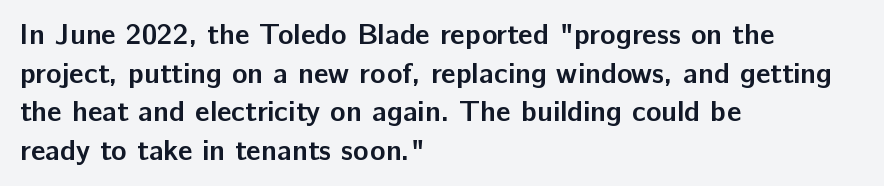
The image shows 29 px semibold sans-serif type, upright; set left-aligned, normal line spacing (1.33x), normal letter spacing, not underlined; low stroke contrast and a medium x-height.
